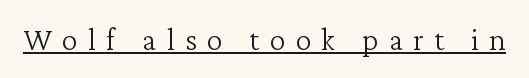
Q: Is the text bold? A: No.
Q: Is the text italic (slanted)? A: No, it is upright.
Q: Is the typeface a serif or a sans-serif typeface? A: Serif.
Q: Is the text underlined? A: Yes.
Q: Is the spacing between letters normal or unusually wide? A: Unusually wide.
Q: Width (condensed, normal, or wide)? A: Normal.
Q: Stroke contrast? A: Low.
Q: x-height? A: Medium.
Q: Monospaced? A: No.
